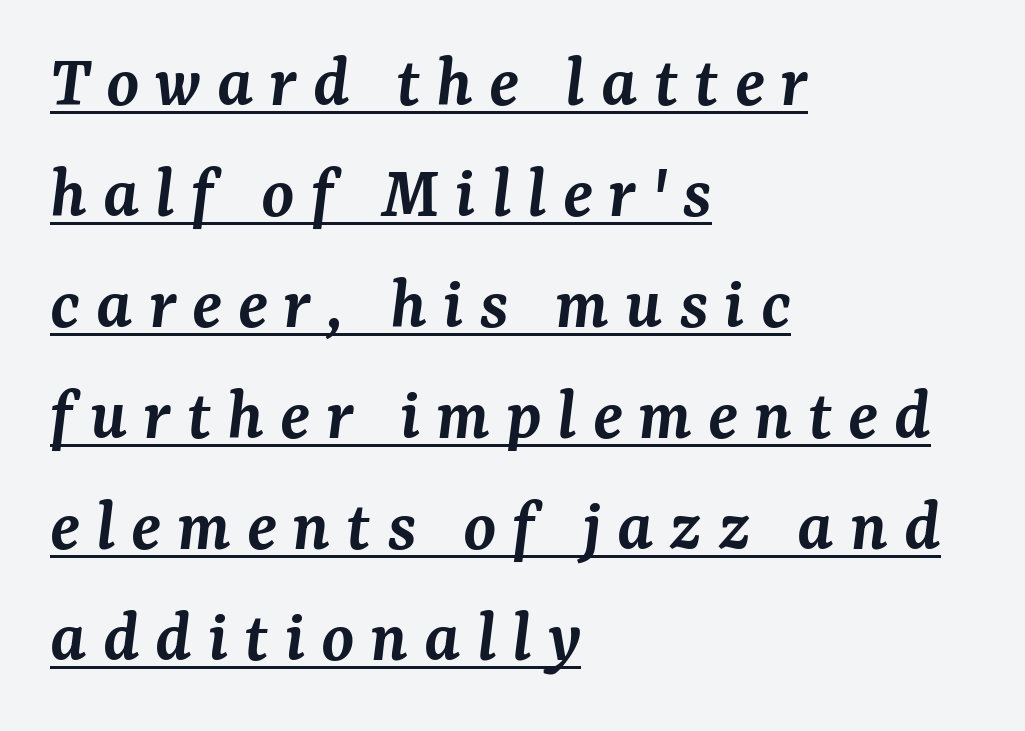
{"serif": "yes", "italic": "yes", "lean": "right", "slant_degrees": 7, "bold": "semi", "weight": "semibold", "width": "normal", "stroke_contrast": "medium", "x_height": "medium", "monospaced": "no", "underline": "yes", "align": "left", "line_spacing": "normal", "line_spacing_ratio": 1.48, "letter_spacing": "wide", "letter_spacing_em": 0.21, "glyph_px": 75}
